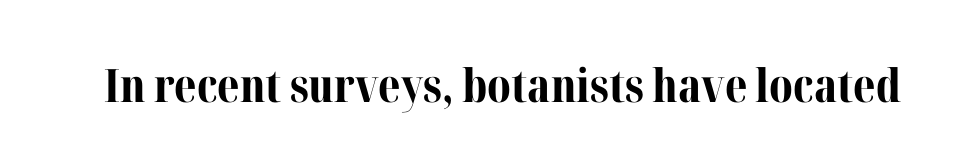
The image shows 46 px bold serif type, upright; set normal letter spacing, not underlined; medium stroke contrast and a medium x-height.
